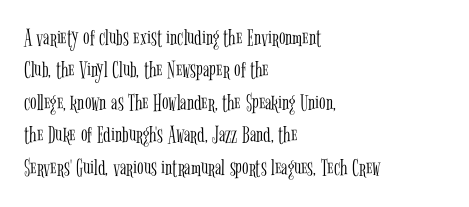
The image shows 24 px text type, upright; set left-aligned, normal line spacing (1.35x), normal letter spacing, not underlined.
